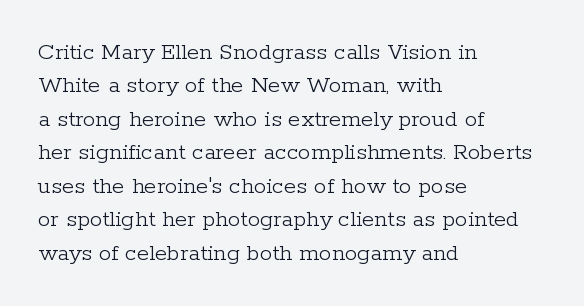
{"italic": "no", "bold": "no", "underline": "no", "align": "left", "line_spacing": "normal", "line_spacing_ratio": 1.34, "letter_spacing": "normal", "letter_spacing_em": 0.0, "glyph_px": 25}
